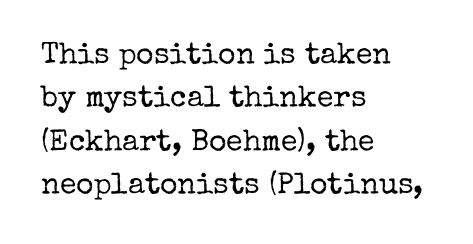
{"serif": "yes", "italic": "no", "bold": "no", "weight": "regular", "width": "normal", "stroke_contrast": "low", "x_height": "medium", "monospaced": "no", "underline": "no", "align": "left", "line_spacing": "normal", "line_spacing_ratio": 1.45, "letter_spacing": "normal", "letter_spacing_em": 0.0, "glyph_px": 30}
